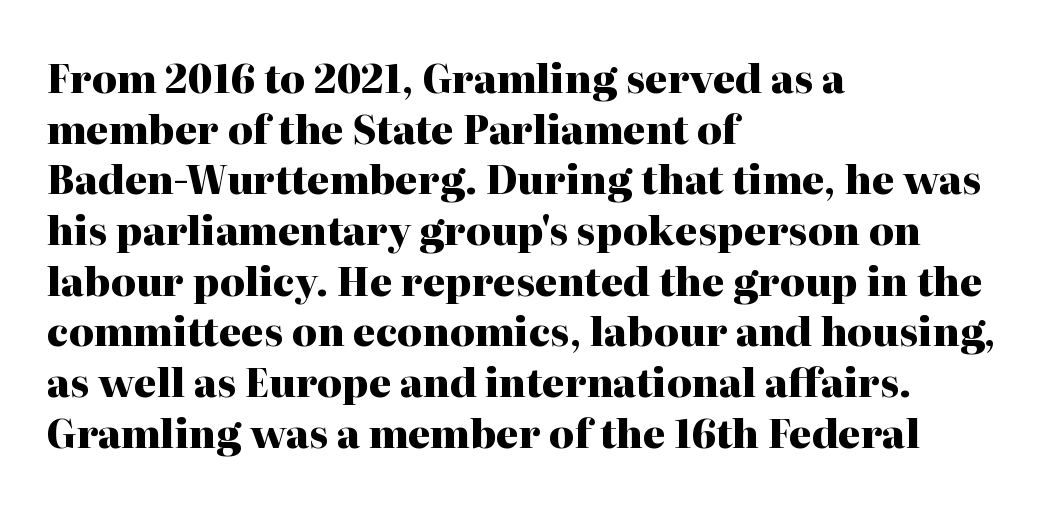
Q: Is the text bold? A: Yes.
Q: Is the text italic (slanted)? A: No, it is upright.
Q: Is the typeface a serif or a sans-serif typeface? A: Serif.
Q: Is the text underlined? A: No.
Q: How is the paragraph aligned? A: Left-aligned.
Q: Is the spacing between letters normal or unusually wide? A: Normal.
Q: Is the spacing between lines tight, normal or loose? A: Normal.
Q: Width (condensed, normal, or wide)? A: Normal.
Q: Stroke contrast? A: High.
Q: x-height? A: Medium.
Q: Monospaced? A: No.
